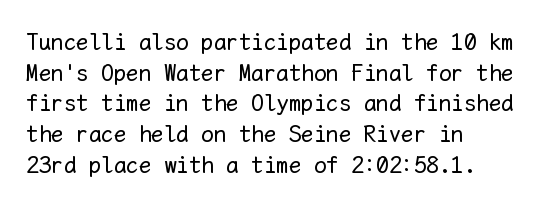
The image shows 25 px text type, upright; set left-aligned, line spacing 1.23x, normal letter spacing, not underlined.
